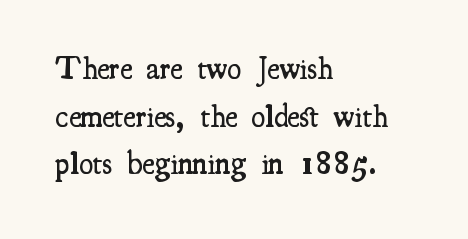
Q: Is the text bold? A: Semi-bold.
Q: Is the text italic (slanted)? A: No, it is upright.
Q: Is the typeface a serif or a sans-serif typeface? A: Serif.
Q: Is the text underlined? A: No.
Q: How is the paragraph aligned? A: Left-aligned.
Q: Is the spacing between letters normal or unusually wide? A: Normal.
Q: Is the spacing between lines tight, normal or loose? A: Normal.
Q: Width (condensed, normal, or wide)? A: Condensed.
Q: Stroke contrast? A: Medium.
Q: x-height? A: Small.
Q: Monospaced? A: No.
